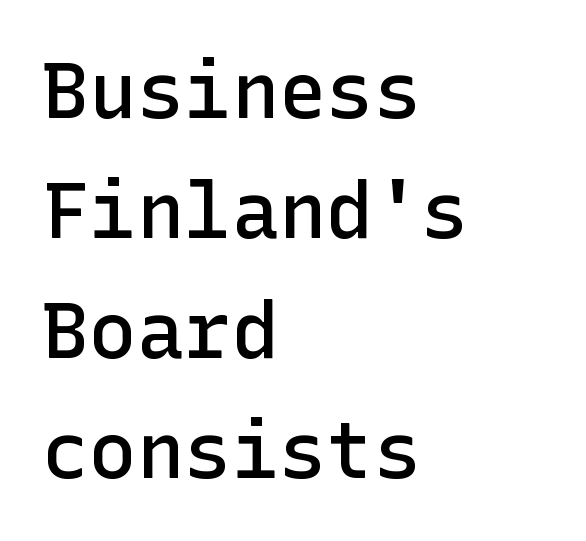
Is there much room between lines? A standard amount, neither cramped nor airy. Casual observation: everything's shoved over to the left. Posture: upright roman. Honestly, there is no underline to notice here at all.
